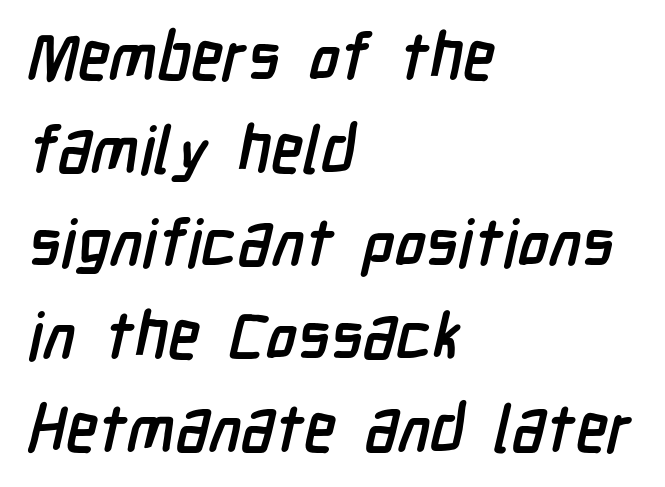
Think of a printed novel: that variable character pitch is what you see here. The designer left line spacing at the default. The ragged edge is on the right, which tells us the setting is flush left. Students, this is bold: see how much ink each stroke carries. Students, note that the glyphs here touch the page at normal intervals.
